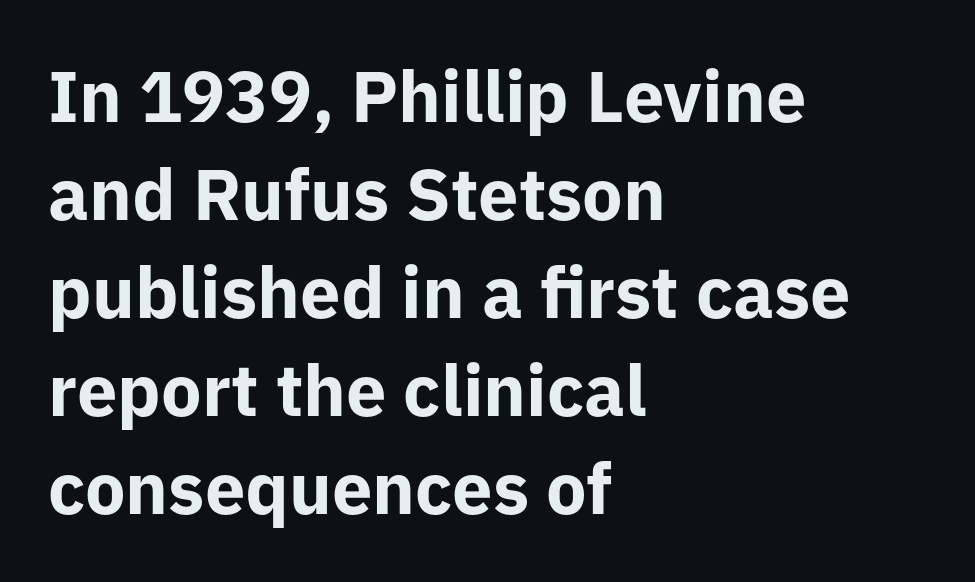
{"serif": "no", "italic": "no", "bold": "yes", "weight": "bold", "width": "normal", "stroke_contrast": "low", "x_height": "medium", "monospaced": "no", "underline": "no", "align": "left", "line_spacing": "normal", "line_spacing_ratio": 1.36, "letter_spacing": "normal", "letter_spacing_em": 0.0, "glyph_px": 72}
